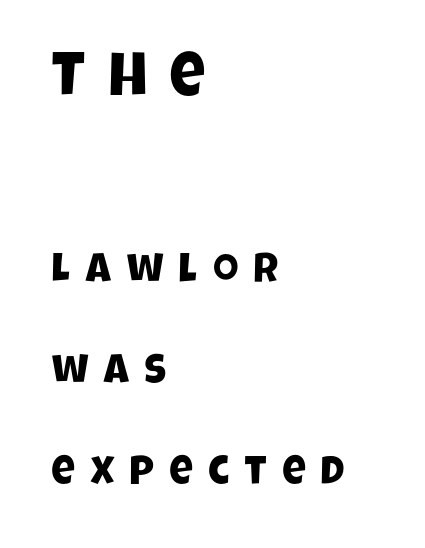
{"serif": "no", "width": "condensed", "stroke_contrast": "low", "x_height": "large", "monospaced": "no", "underline": "no", "align": "left", "line_spacing": "loose", "line_spacing_ratio": 2.46, "letter_spacing": "wide", "letter_spacing_em": 0.37, "larger_block": "first", "size_ratio": 1.51, "glyph_px": 62}
